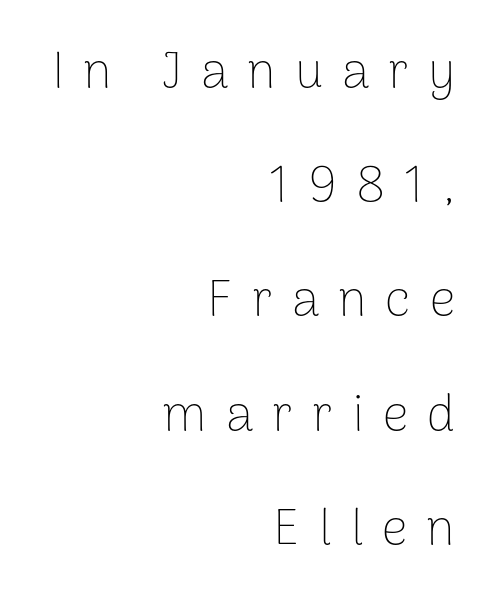
{"serif": "no", "italic": "no", "bold": "no", "weight": "thin", "width": "normal", "stroke_contrast": "low", "x_height": "medium", "monospaced": "no", "underline": "no", "align": "right", "line_spacing": "loose", "line_spacing_ratio": 2.24, "letter_spacing": "wide", "letter_spacing_em": 0.37, "glyph_px": 51}
